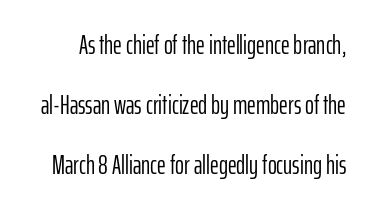
{"italic": "no", "bold": "no", "underline": "no", "line_spacing": "loose", "line_spacing_ratio": 2.22, "letter_spacing": "normal", "letter_spacing_em": 0.0, "glyph_px": 27}
